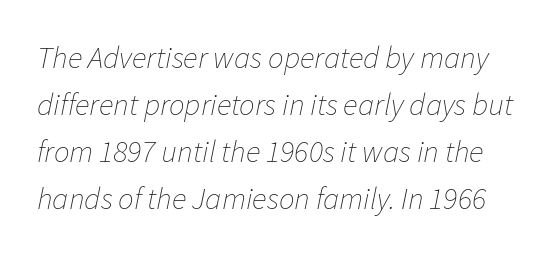
Q: Is the text bold? A: No.
Q: Is the text italic (slanted)? A: Yes, it leans right by about 11 degrees.
Q: Is the text underlined? A: No.
Q: Is the spacing between letters normal or unusually wide? A: Normal.
Q: Is the spacing between lines tight, normal or loose? A: Normal.
Q: Width (condensed, normal, or wide)? A: Normal.
Q: Stroke contrast? A: Low.
Q: x-height? A: Medium.
Q: Monospaced? A: No.
